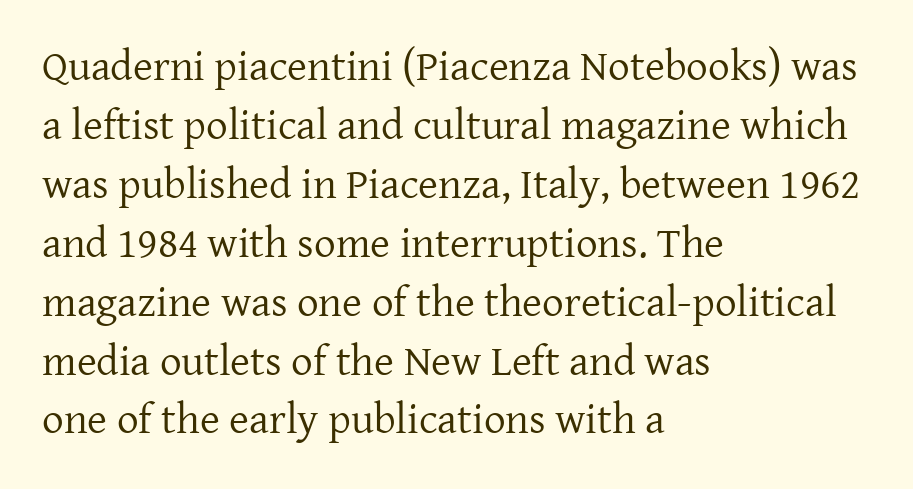
{"serif": "yes", "italic": "no", "bold": "no", "weight": "regular", "width": "normal", "stroke_contrast": "low", "x_height": "medium", "monospaced": "no", "underline": "no", "align": "left", "line_spacing": "normal", "line_spacing_ratio": 1.37, "letter_spacing": "normal", "letter_spacing_em": 0.0, "glyph_px": 43}
